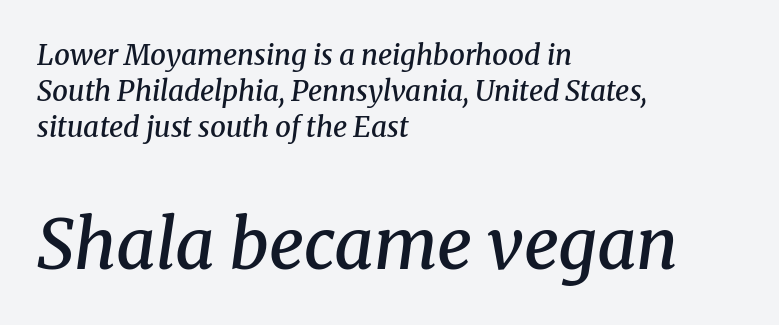
The image shows 69 px semibold serif type, italic (leaning right); set left-aligned, normal line spacing (1.29x), normal letter spacing, not underlined; the second (bottom) block is 2.46x larger; medium stroke contrast and a medium x-height.
